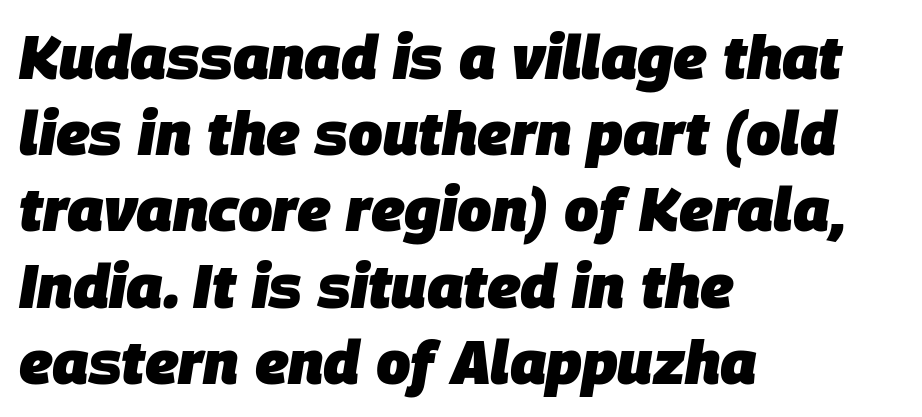
Q: Is the text bold? A: Yes.
Q: Is the text italic (slanted)? A: Yes, it leans right by about 9 degrees.
Q: Is the text underlined? A: No.
Q: How is the paragraph aligned? A: Left-aligned.
Q: Is the spacing between letters normal or unusually wide? A: Normal.
Q: Is the spacing between lines tight, normal or loose? A: Normal.
Q: Width (condensed, normal, or wide)? A: Normal.
Q: Stroke contrast? A: Low.
Q: x-height? A: Large.
Q: Monospaced? A: No.
